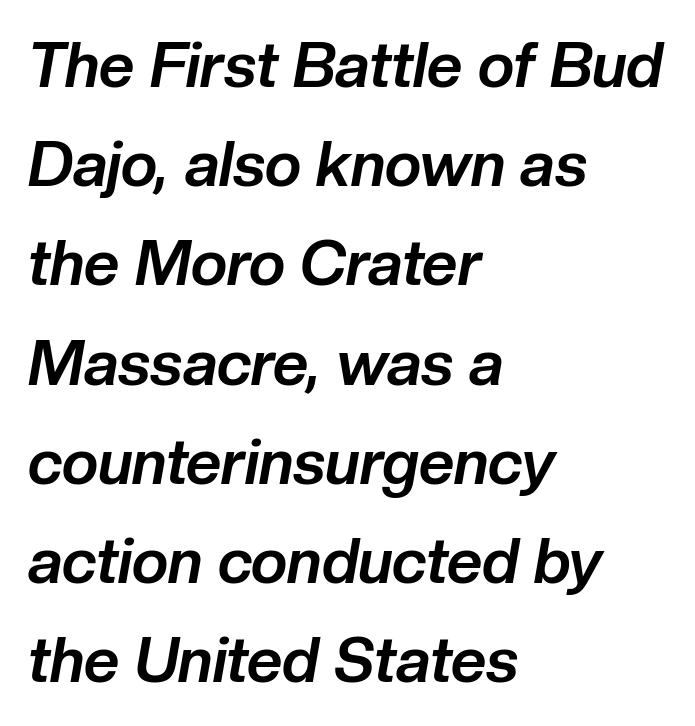
The image shows 62 px bold type, italic (leaning right); set left-aligned, normal line spacing (1.6x), normal letter spacing, not underlined; low stroke contrast and a medium x-height.
